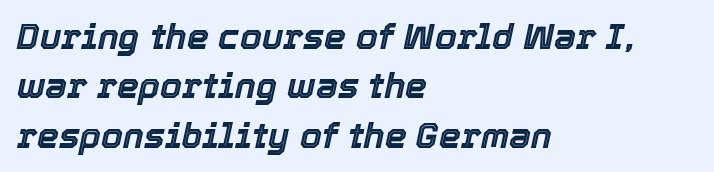
The image shows 35 px text type, italic (leaning right); set left-aligned, normal line spacing (1.41x), normal letter spacing, not underlined; a medium x-height.
